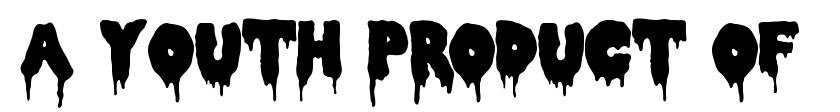
Q: Is the text italic (slanted)? A: No, it is upright.
Q: Is the typeface a serif or a sans-serif typeface? A: Sans-serif.
Q: Is the text underlined? A: No.
Q: Is the spacing between letters normal or unusually wide? A: Normal.
Q: Width (condensed, normal, or wide)? A: Condensed.
Q: Stroke contrast? A: Low.
Q: x-height? A: Large.
Q: Monospaced? A: No.
